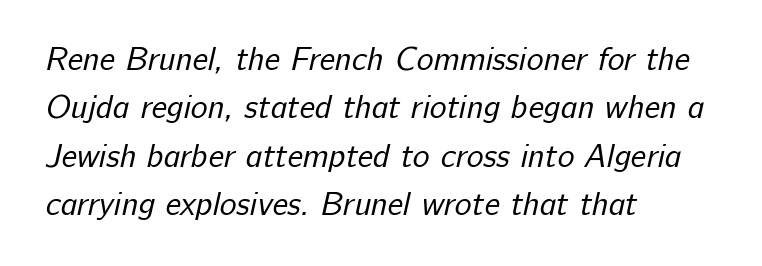
The image shows 32 px regular-weight sans-serif type; set left-aligned, normal line spacing (1.51x), normal letter spacing, not underlined; low stroke contrast and a medium x-height.
